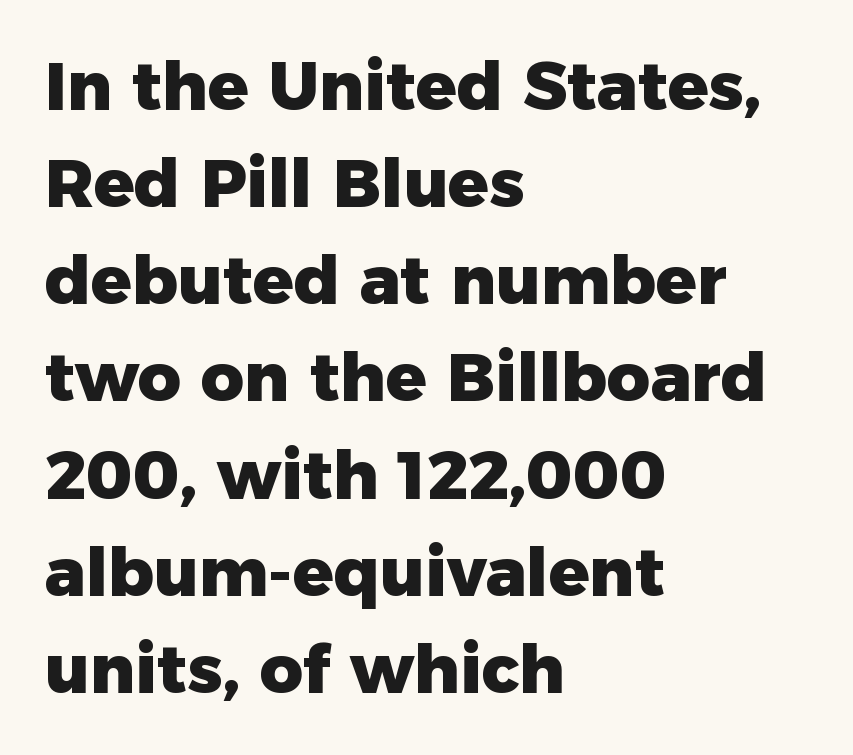
The image shows 67 px heavy sans-serif type, upright; set left-aligned, normal line spacing (1.45x), normal letter spacing, not underlined; low stroke contrast and a medium x-height.
